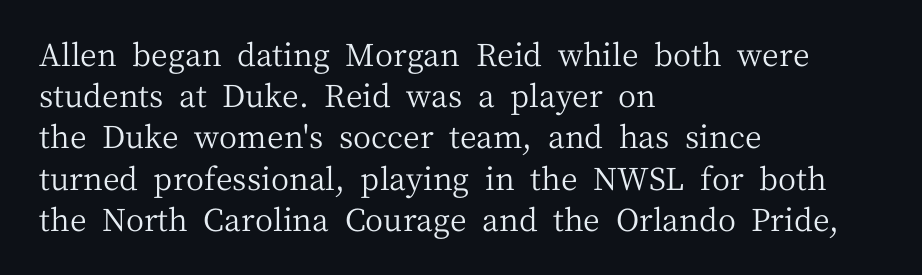
Q: Is the text bold? A: No.
Q: Is the text italic (slanted)? A: No, it is upright.
Q: Is the typeface a serif or a sans-serif typeface? A: Serif.
Q: Is the text underlined? A: No.
Q: How is the paragraph aligned? A: Left-aligned.
Q: Is the spacing between letters normal or unusually wide? A: Normal.
Q: Is the spacing between lines tight, normal or loose? A: Normal.
Q: Width (condensed, normal, or wide)? A: Normal.
Q: Stroke contrast? A: Medium.
Q: x-height? A: Medium.
Q: Monospaced? A: No.
